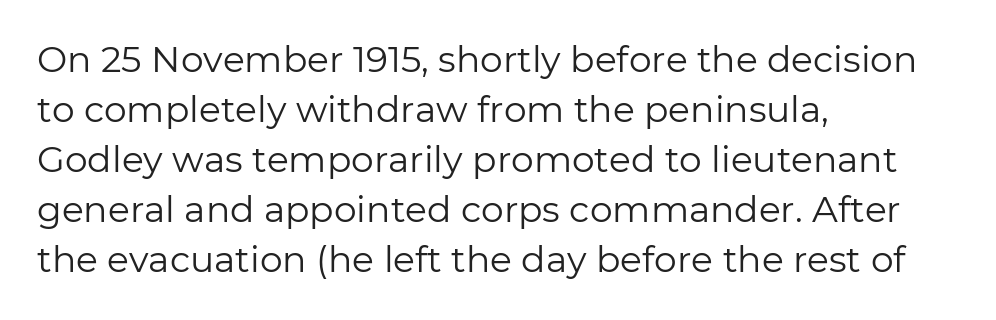
If you drew a line through each stem, it would be perfectly vertical. The passage shown is typeset with a sans-serif family. Leading: standard. Weight: not bold — regular or lighter. The passage is arranged the way most books set body copy — flush left. Bare-footed words on every line.
